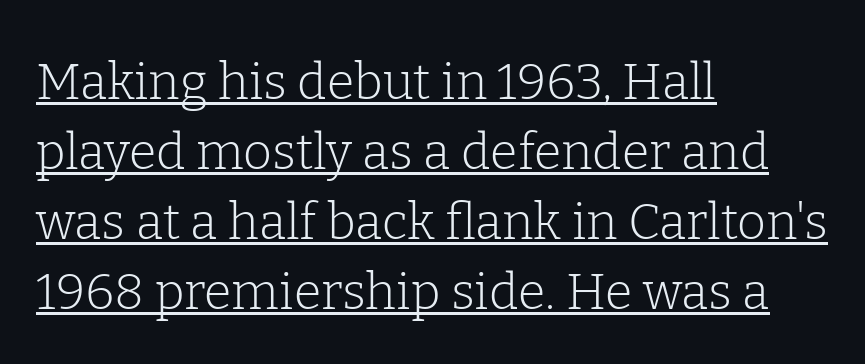
{"serif": "yes", "italic": "no", "bold": "no", "weight": "light", "width": "normal", "stroke_contrast": "low", "x_height": "medium", "monospaced": "no", "underline": "yes", "align": "left", "line_spacing": "normal", "line_spacing_ratio": 1.4, "letter_spacing": "normal", "letter_spacing_em": 0.0, "glyph_px": 50}
